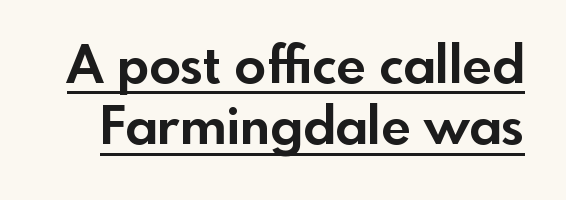
The image shows 52 px bold sans-serif type, upright; set line spacing 1.18x, normal letter spacing, underlined; a small x-height.
